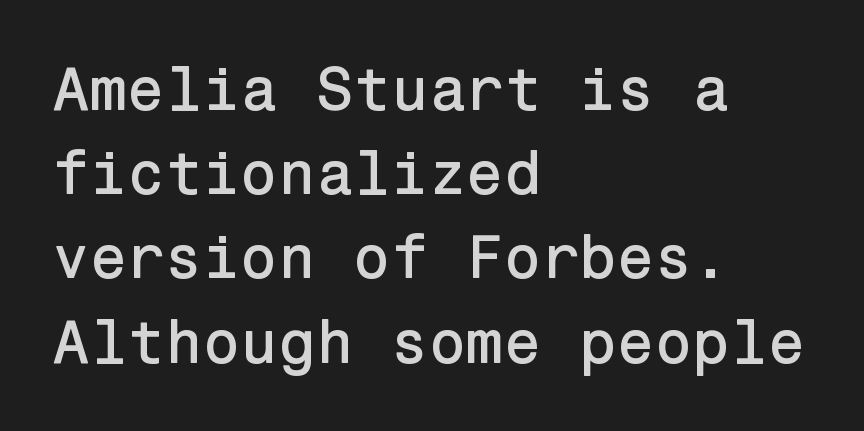
The image shows 61 px sans-serif type, upright; set left-aligned, normal line spacing (1.38x), normal letter spacing, not underlined; low stroke contrast and a medium x-height.
